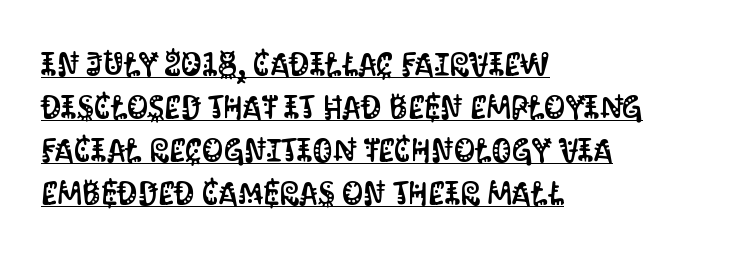
Q: Is the text italic (slanted)? A: No, it is upright.
Q: Is the typeface a serif or a sans-serif typeface? A: Sans-serif.
Q: Is the text underlined? A: Yes.
Q: How is the paragraph aligned? A: Left-aligned.
Q: Is the spacing between letters normal or unusually wide? A: Normal.
Q: Is the spacing between lines tight, normal or loose? A: Normal.
Q: Width (condensed, normal, or wide)? A: Condensed.
Q: Stroke contrast? A: Medium.
Q: x-height? A: Large.
Q: Monospaced? A: No.
